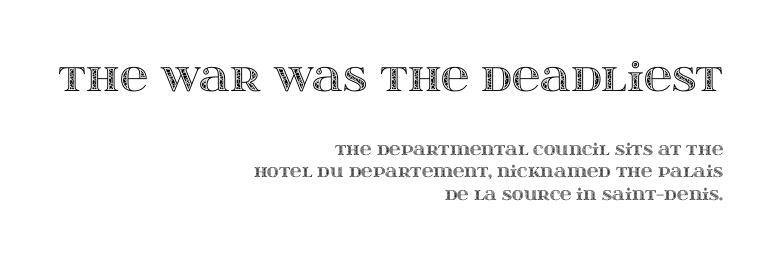
{"italic": "no", "width": "wide", "x_height": "large", "monospaced": "no", "underline": "no", "align": "right", "line_spacing": "normal", "line_spacing_ratio": 1.42, "letter_spacing": "normal", "letter_spacing_em": 0.0, "larger_block": "first", "size_ratio": 2.44, "glyph_px": 39}
